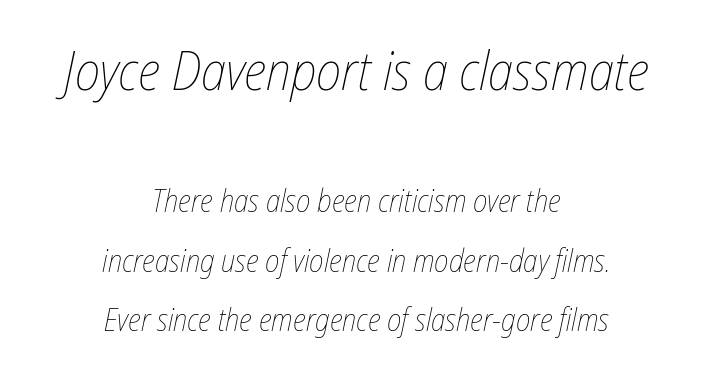
Vertical spacing — loose. Words float on clear page, feet unadorned. Tracking value appears to be zero — textbook default spacing. The rendering shrinks the type as you move from the upper chunk to the lower. Proportional: the letters do not fall into vertical columns. The characters are drawn with everyday or finer stroke widths.
